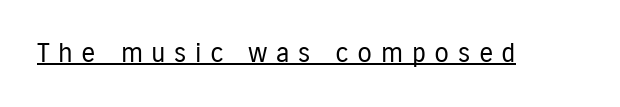
The image shows 27 px text type, upright; set unusually wide letter spacing (+0.31 em), underlined.
